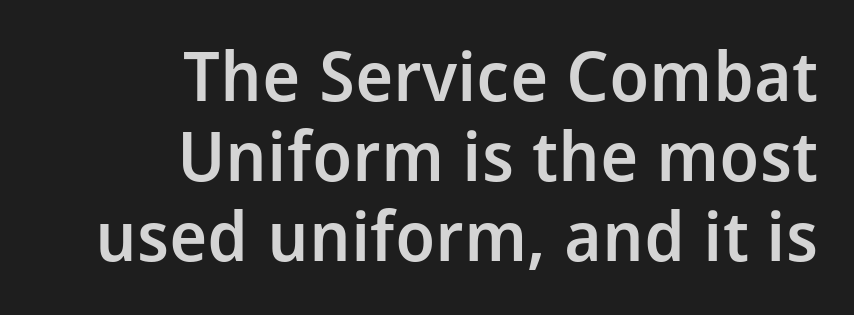
Each row of text sits above clean, open space. Is this a sans? Yes — the strokes have no serifs. The compositor pushed each line to the right boundary. This rendering leaves character spacing at its baseline value. Its strokes are somewhat broadened, the hallmark of semibold type.
